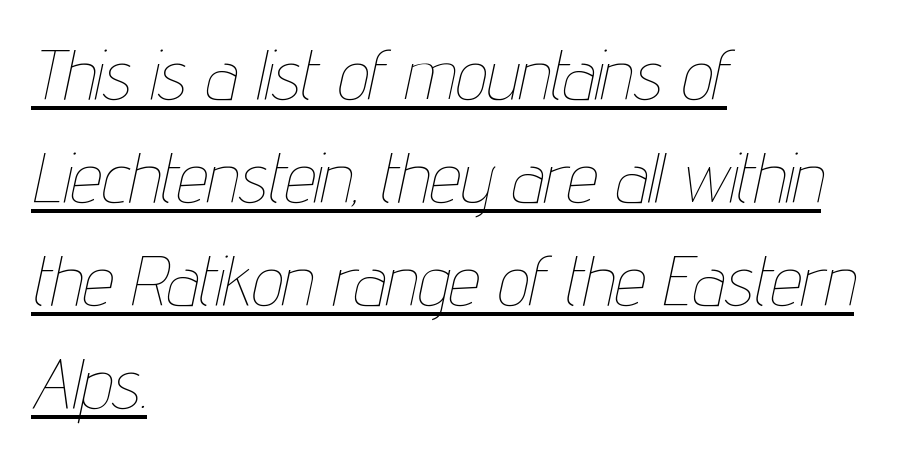
{"italic": "yes", "lean": "right", "slant_degrees": 12, "bold": "no", "weight": "thin", "width": "condensed", "stroke_contrast": "low", "x_height": "medium", "monospaced": "no", "underline": "yes", "align": "left", "line_spacing": "normal", "line_spacing_ratio": 1.47, "letter_spacing": "normal", "letter_spacing_em": 0.0, "glyph_px": 70}
